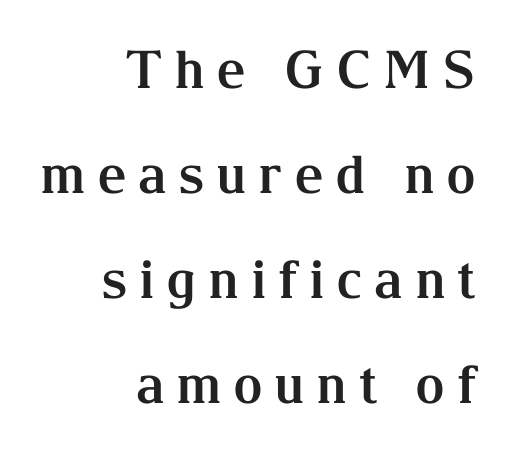
{"serif": "yes", "italic": "no", "bold": "yes", "weight": "bold", "width": "normal", "stroke_contrast": "medium", "x_height": "medium", "monospaced": "no", "underline": "no", "align": "right", "line_spacing": "loose", "line_spacing_ratio": 2.02, "letter_spacing": "wide", "letter_spacing_em": 0.22, "glyph_px": 52}
